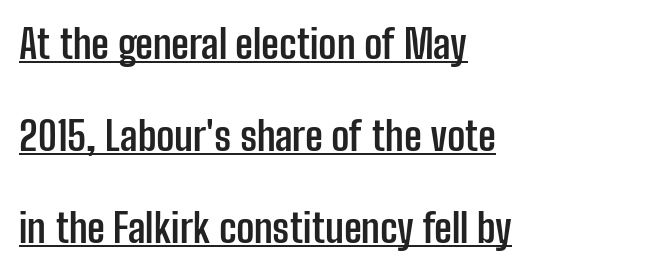
Students, note that the glyphs here touch the page at normal intervals. In CSS terms this would be text-align: left. Italic? Not at all — the glyphs are vertical. The passage shown stacks its lines with a broad gap.
